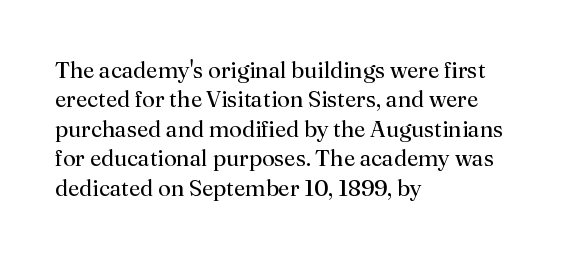
The image shows 23 px text type, upright; set left-aligned, normal line spacing (1.28x), normal letter spacing, not underlined.
